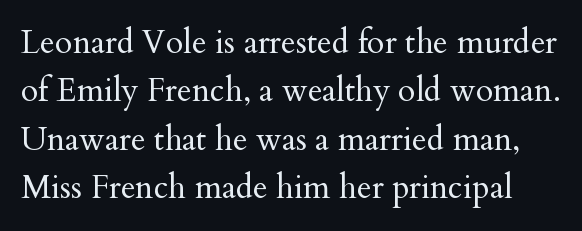
The image shows 32 px regular-weight serif type, upright; set normal line spacing (1.51x), normal letter spacing, not underlined; medium stroke contrast and a small x-height.
